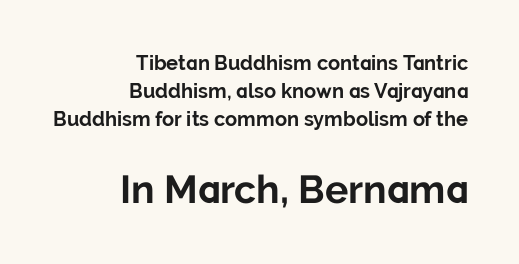
The image shows 39 px bold sans-serif type, upright; set right-aligned, normal line spacing (1.39x), normal letter spacing, not underlined; the second (bottom) block is 1.95x larger; low stroke contrast and a medium x-height.
